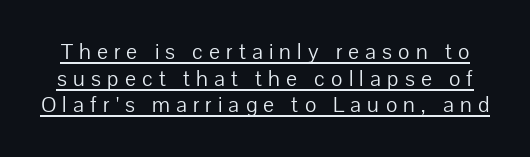
The image shows 22 px text type, upright; set line spacing 1.21x, unusually wide letter spacing (+0.28 em), underlined.
